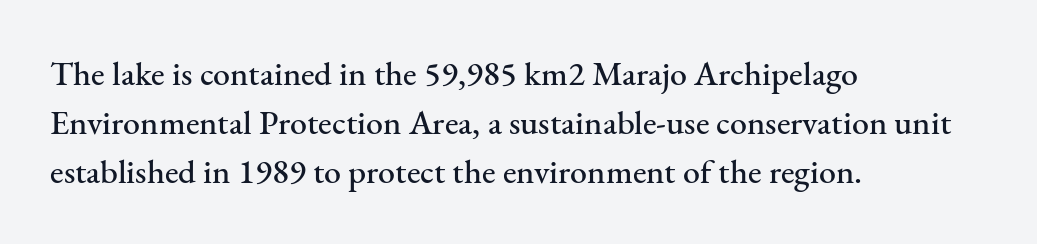
The image shows 34 px serif type, upright; set left-aligned, normal line spacing (1.44x), normal letter spacing, not underlined; medium stroke contrast and a small x-height.
